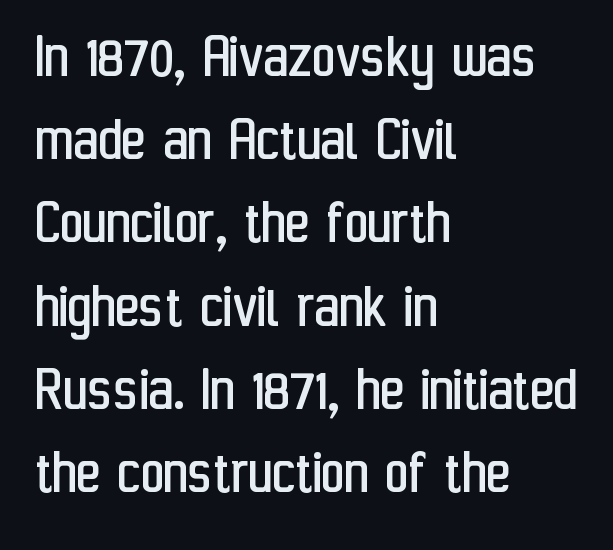
Typographically, this falls in the sans-serif category. The passage shown has conventional tracking throughout. The type sits square on the baseline with zero lean. Visually the block forms a straight wall on the left and a jagged coastline on the right. Is this a heavy cut? Hardly; it is regular or lighter.
